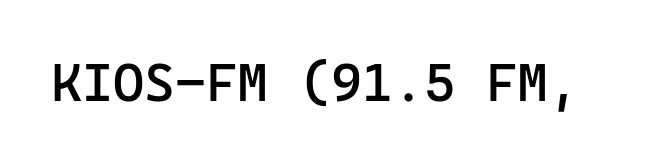
{"serif": "no", "italic": "no", "bold": "semi", "weight": "semibold", "width": "normal", "stroke_contrast": "low", "x_height": "medium", "monospaced": "yes", "underline": "no", "letter_spacing": "normal", "letter_spacing_em": 0.0, "glyph_px": 53}
